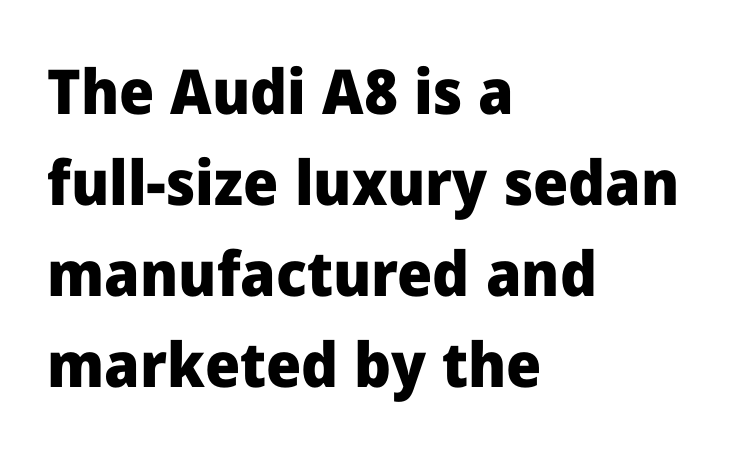
Q: Is the text bold? A: Yes.
Q: Is the text italic (slanted)? A: No, it is upright.
Q: Is the typeface a serif or a sans-serif typeface? A: Sans-serif.
Q: Is the text underlined? A: No.
Q: How is the paragraph aligned? A: Left-aligned.
Q: Is the spacing between letters normal or unusually wide? A: Normal.
Q: Is the spacing between lines tight, normal or loose? A: Normal.
Q: Width (condensed, normal, or wide)? A: Normal.
Q: Stroke contrast? A: Low.
Q: x-height? A: Medium.
Q: Monospaced? A: No.
